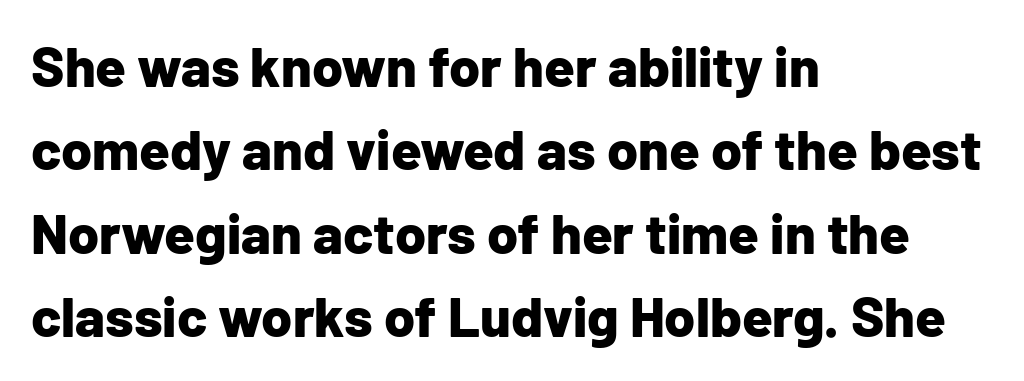
{"serif": "no", "italic": "no", "bold": "yes", "weight": "bold", "width": "normal", "stroke_contrast": "low", "x_height": "medium", "monospaced": "no", "underline": "no", "align": "left", "line_spacing": "normal", "line_spacing_ratio": 1.49, "letter_spacing": "normal", "letter_spacing_em": 0.0, "glyph_px": 56}
